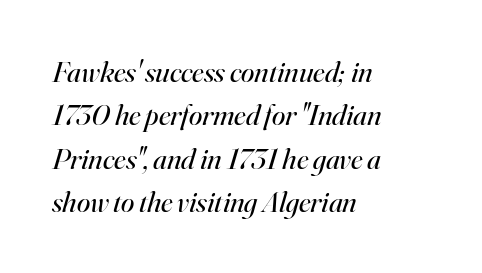
Letters rest on an invisible, unmarked baseline. Looking at the ascenders, they clearly lean. Reading down the column, the eye jumps a familiar distance to each next line. Where is the straight margin? On the left. Are there feet on the stems? There are — it's a serif. Varying glyph widths throughout — classic text-font behaviour.
